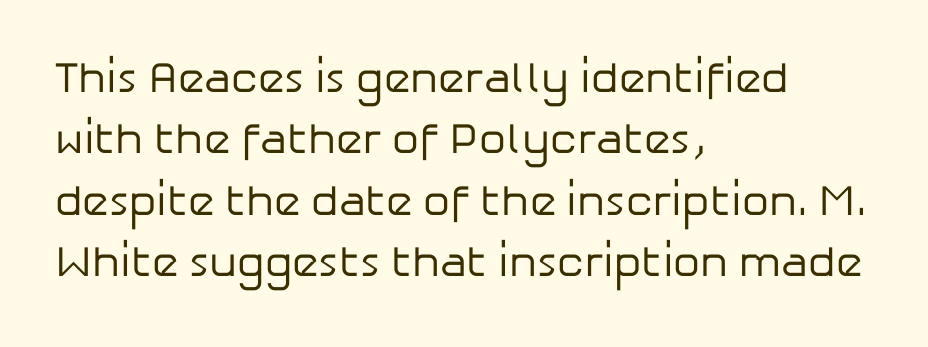
Q: Is the text bold? A: No.
Q: Is the text italic (slanted)? A: No, it is upright.
Q: Is the typeface a serif or a sans-serif typeface? A: Sans-serif.
Q: Is the text underlined? A: No.
Q: How is the paragraph aligned? A: Left-aligned.
Q: Is the spacing between letters normal or unusually wide? A: Normal.
Q: Is the spacing between lines tight, normal or loose? A: Normal.
Q: Width (condensed, normal, or wide)? A: Normal.
Q: Stroke contrast? A: Low.
Q: x-height? A: Medium.
Q: Monospaced? A: No.
